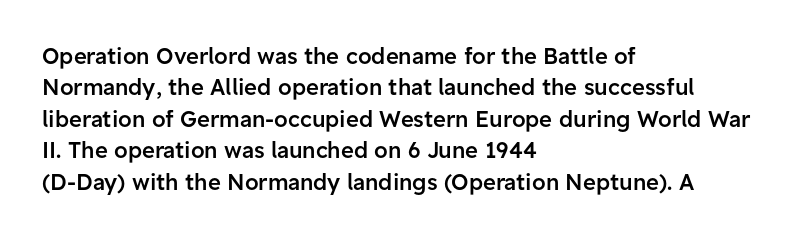
{"italic": "no", "bold": "semi", "underline": "no", "align": "left", "line_spacing": "normal", "line_spacing_ratio": 1.43, "letter_spacing": "normal", "letter_spacing_em": 0.0, "glyph_px": 22}
